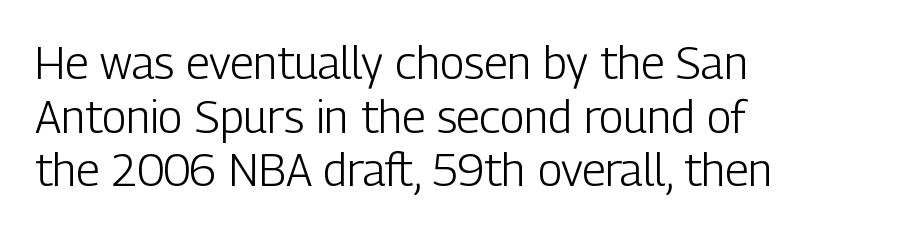
{"serif": "no", "italic": "no", "bold": "no", "weight": "light", "width": "condensed", "stroke_contrast": "low", "x_height": "medium", "monospaced": "no", "underline": "no", "align": "left", "line_spacing_ratio": 1.19, "letter_spacing": "normal", "letter_spacing_em": 0.0, "glyph_px": 45}
